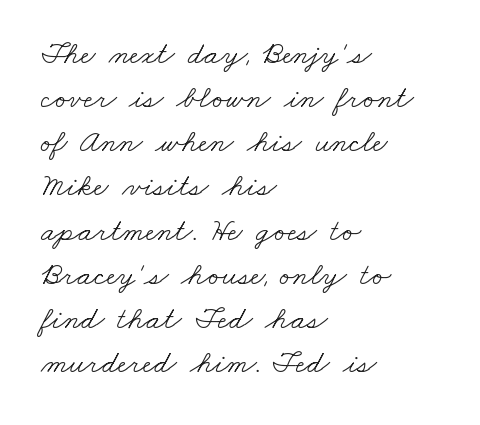
The image shows 32 px light, wide serif type; set left-aligned, normal line spacing (1.38x), normal letter spacing, not underlined; low stroke contrast and a small x-height.
